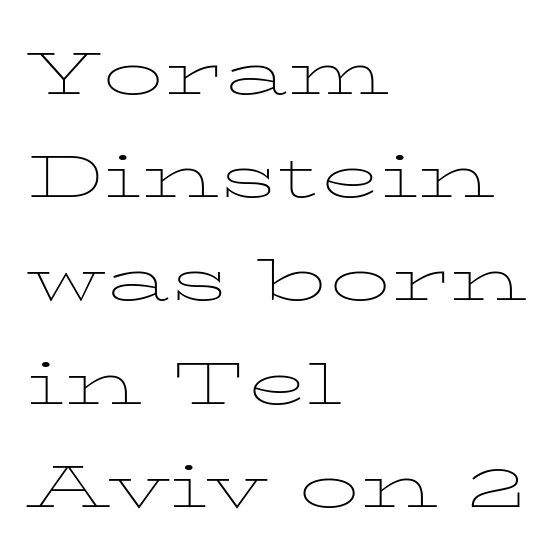
Q: Is the text bold? A: No.
Q: Is the text italic (slanted)? A: No, it is upright.
Q: Is the text underlined? A: No.
Q: How is the paragraph aligned? A: Left-aligned.
Q: Is the spacing between letters normal or unusually wide? A: Normal.
Q: Is the spacing between lines tight, normal or loose? A: Normal.
Q: Width (condensed, normal, or wide)? A: Wide.
Q: Stroke contrast? A: Low.
Q: x-height? A: Medium.
Q: Monospaced? A: No.
